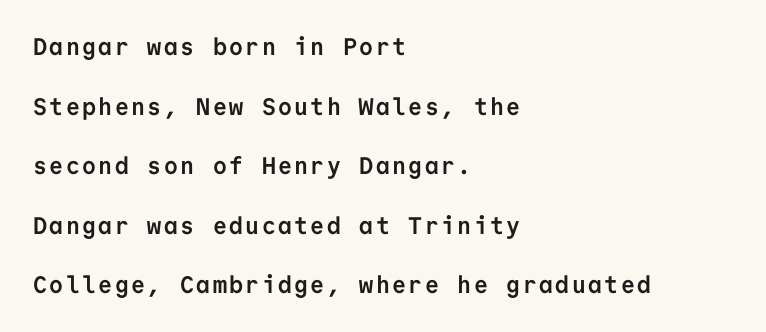
The line-height multiplier appears high, well above default. Ascenders rise straight up at ninety degrees. The paragraph has a hard left edge and a soft right edge. The zone under the glyphs is completely vacant. I'd describe the lettering as bold — thick and assertive.
